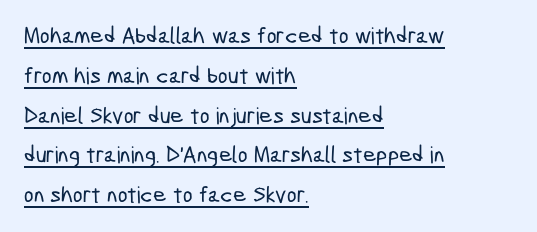
{"underline": "yes", "align": "left", "line_spacing_ratio": 1.73, "letter_spacing": "normal", "letter_spacing_em": 0.0, "glyph_px": 23}
